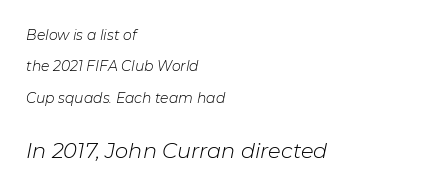
Layout note: lines flush left. When letters slant like this, we call the style italic. The space directly below the letters is spotless. Weight: regular or lighter. Here the second block reads like a headline and the first like body copy.
